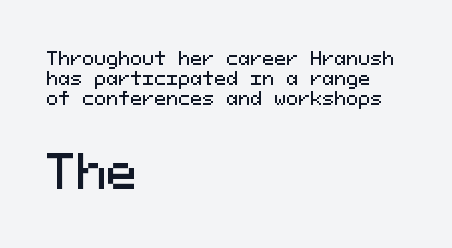
Visually, the bottom section dominates because its glyphs are scaled up. In terms of letterform style, serifs are entirely absent. Successive baselines arrive quickly, one right under another. The face used here is monospaced, like something from a code editor. The letters stand upright; this is a roman face. Letter spacing: default.
